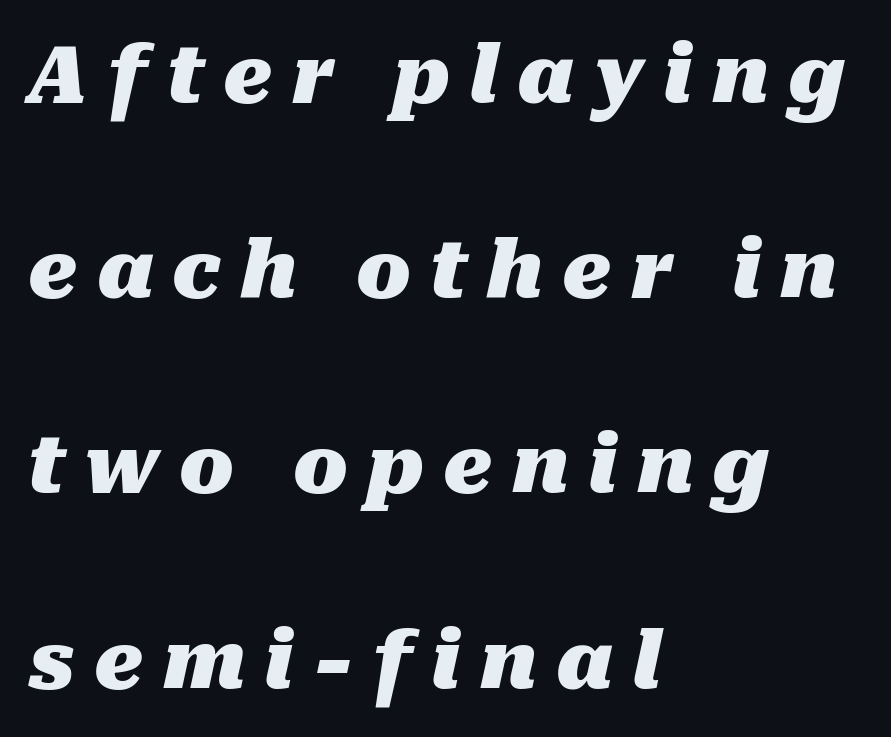
Compared with an ordinary text face, these strokes are far heavier — a full bold. The specimen reads as italic at a glance. Words float on clear page, feet unadorned. This sample has the flowing, uneven cadence of proportional lettering. Honestly, the letter spacing is so wide it's the main thing you notice. You could fit nearly another row in the gap between these rows.
